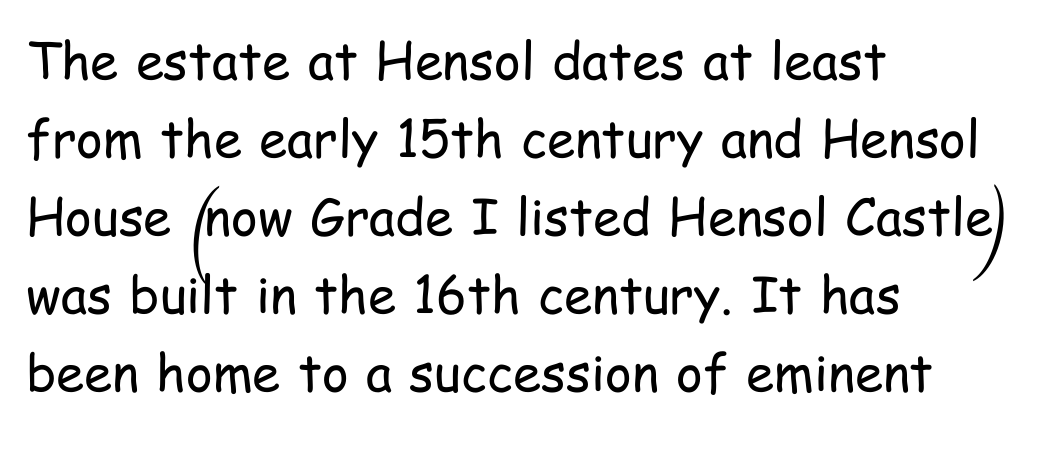
Bare-footed words on every line. Posture: upright roman. A typesetter would call this zero additional tracking. Horizontally, the lines are justified to the leading edge only. The passage shown is not bold in any degree. Serif or sans? Sans — the stroke terminals are bare.
